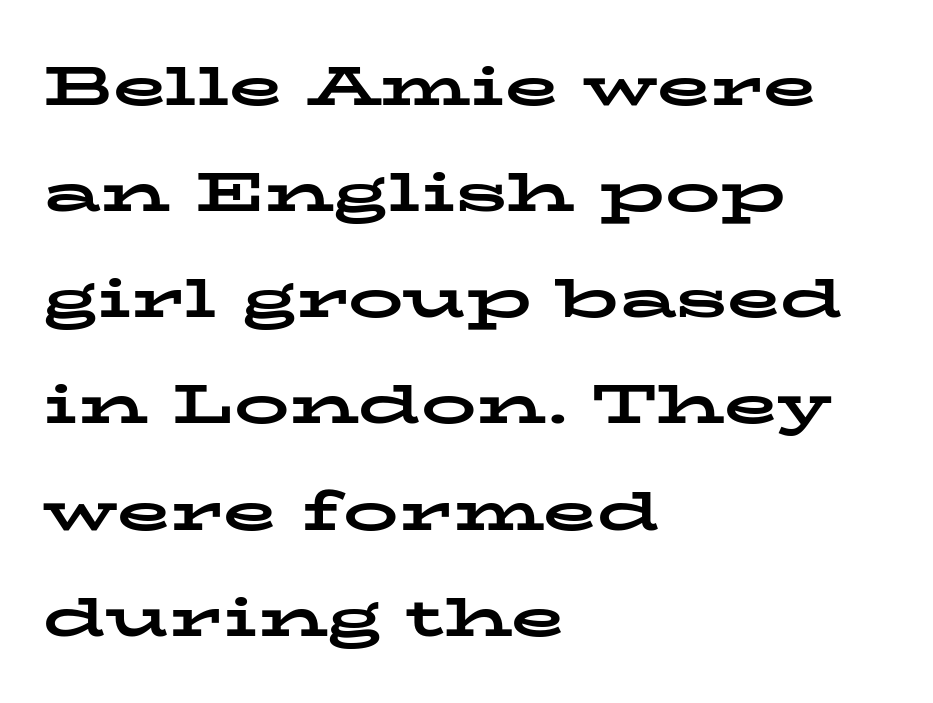
The image shows 55 px bold, wide serif type, upright; set left-aligned, loose line spacing (1.93x), normal letter spacing, not underlined; low stroke contrast and a medium x-height.
